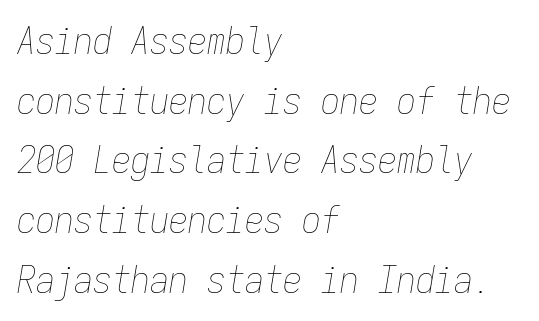
Q: Is the text bold? A: No.
Q: Is the text italic (slanted)? A: Yes, it leans right by about 9 degrees.
Q: Is the text underlined? A: No.
Q: How is the paragraph aligned? A: Left-aligned.
Q: Is the spacing between letters normal or unusually wide? A: Normal.
Q: Is the spacing between lines tight, normal or loose? A: Normal.
Q: Width (condensed, normal, or wide)? A: Condensed.
Q: Stroke contrast? A: Low.
Q: x-height? A: Medium.
Q: Monospaced? A: Yes.
